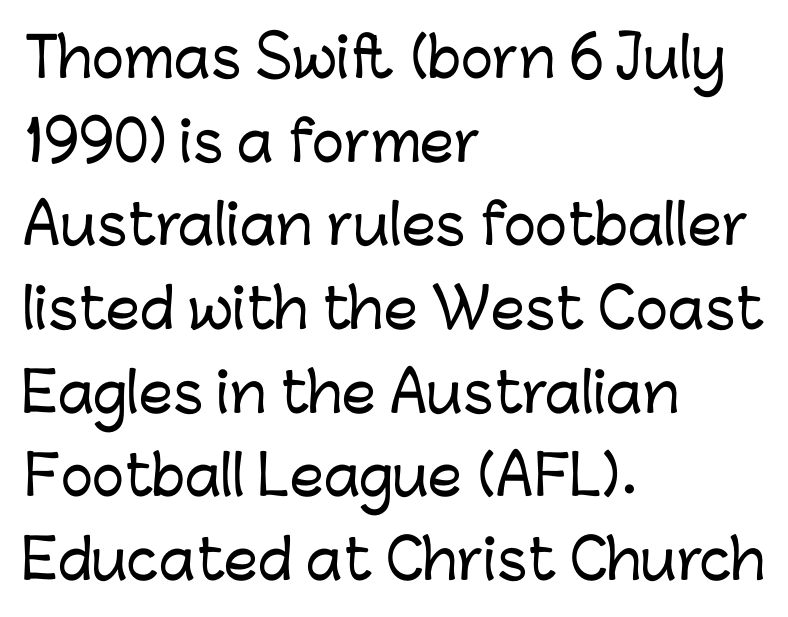
Do the letters lean? They stand straight. The tracking reads as untouched default to a designer's eye. The words here are not underlined. The passage is arranged the way most books set body copy — flush left. This block has exactly the height ordinary leading produces.
